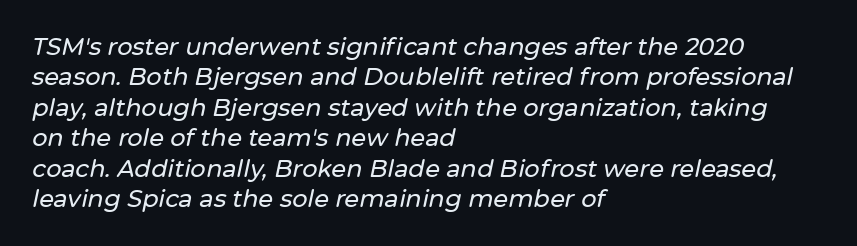
The passage is arranged the way most books set body copy — flush left. Compared with typical body copy, the letter spacing here is the same. The line-height multiplier appears to be the usual default. When letters slant like this, we call the style italic.
